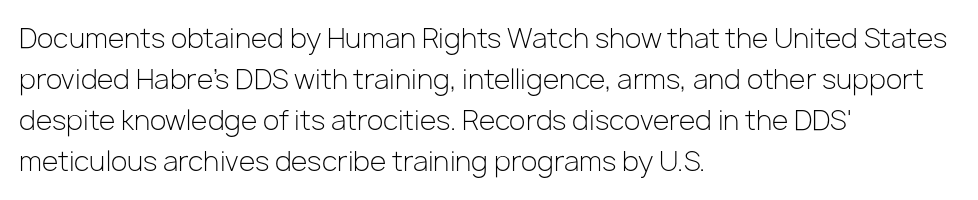
{"italic": "no", "bold": "no", "underline": "no", "align": "left", "line_spacing": "normal", "line_spacing_ratio": 1.52, "letter_spacing": "normal", "letter_spacing_em": 0.0, "glyph_px": 27}
